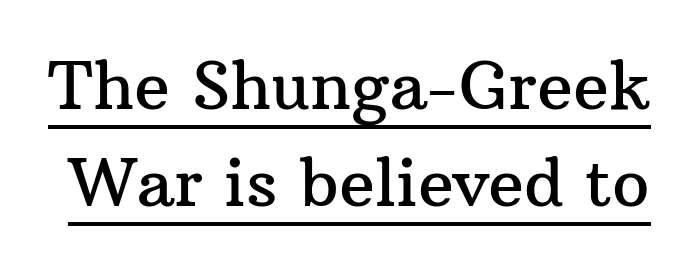
Here the designer chose a conventional face with non-uniform glyph widths. Compared with typical body copy, the letter spacing here is the same. The vertical gap from one line to the next is medium. This rendering features underlined lettering. Does the lettering tilt? It doesn't — this is upright.
